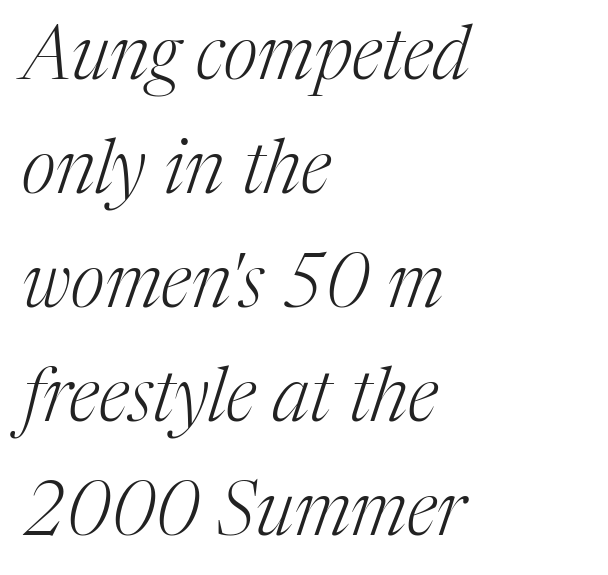
The image shows 74 px light serif type, italic (leaning right); set left-aligned, normal line spacing (1.54x), normal letter spacing, not underlined; medium stroke contrast and a medium x-height.
